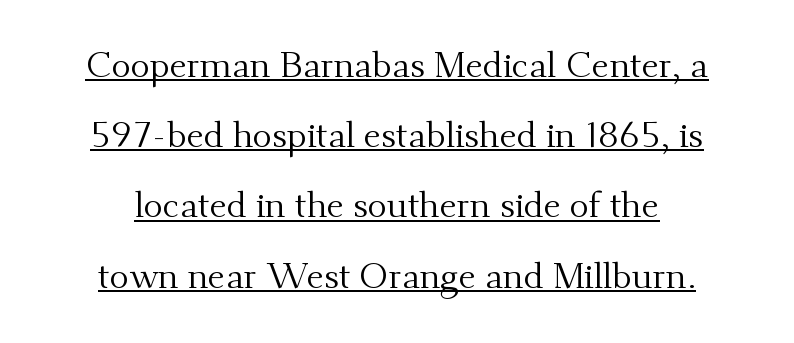
{"serif": "yes", "italic": "no", "bold": "no", "weight": "regular", "width": "normal", "stroke_contrast": "medium", "x_height": "small", "monospaced": "no", "underline": "yes", "align": "center", "line_spacing": "loose", "line_spacing_ratio": 1.95, "letter_spacing": "normal", "letter_spacing_em": 0.0, "glyph_px": 36}
